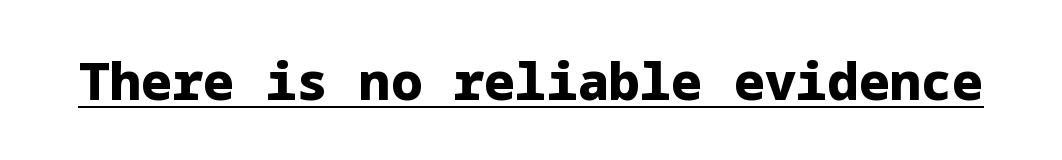
The image shows 52 px heavy sans-serif type, upright; set normal letter spacing, underlined; low stroke contrast and a medium x-height.
